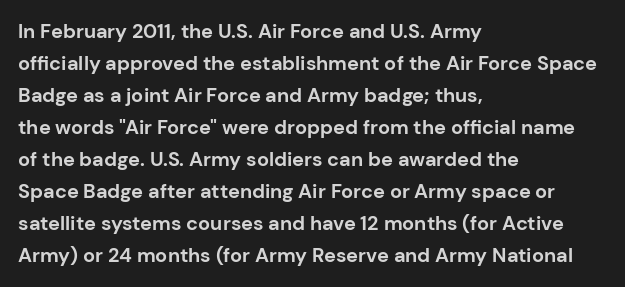
Q: Is the text bold? A: Yes.
Q: Is the text italic (slanted)? A: No, it is upright.
Q: Is the text underlined? A: No.
Q: How is the paragraph aligned? A: Left-aligned.
Q: Is the spacing between letters normal or unusually wide? A: Normal.
Q: Is the spacing between lines tight, normal or loose? A: Normal.
